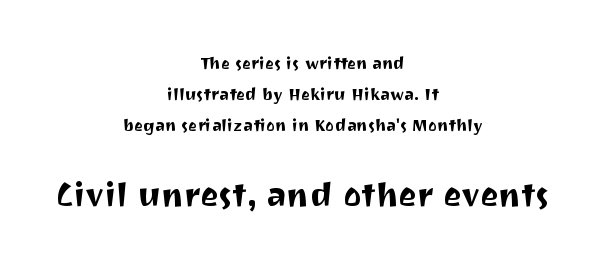
{"serif": "no", "italic": "no", "width": "normal", "stroke_contrast": "medium", "x_height": "medium", "monospaced": "no", "underline": "no", "align": "center", "line_spacing_ratio": 1.81, "letter_spacing": "normal", "letter_spacing_em": 0.0, "larger_block": "second", "size_ratio": 2.0, "glyph_px": 34}
